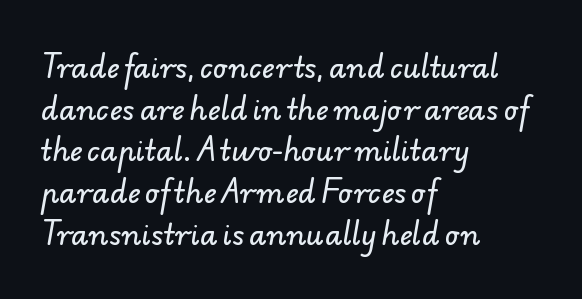
Horizontally, the lines are justified to the leading edge only. Spacing verdict: proportional, widths tailored to each character. The typeface chosen for these lines omits serifs. Regarding leading, the lines here are spaced in the standard way.
